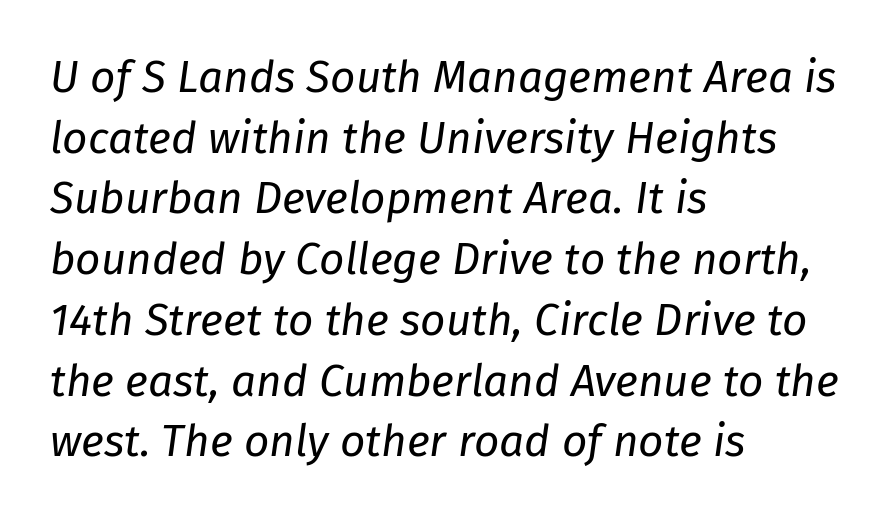
{"italic": "yes", "lean": "right", "slant_degrees": 8, "bold": "no", "weight": "regular", "width": "normal", "stroke_contrast": "low", "x_height": "medium", "monospaced": "no", "underline": "no", "align": "left", "line_spacing": "normal", "line_spacing_ratio": 1.38, "letter_spacing": "normal", "letter_spacing_em": 0.0, "glyph_px": 44}
